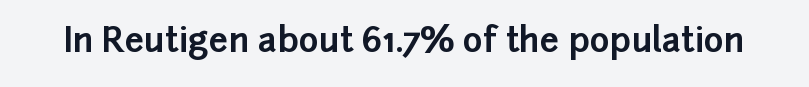
Q: Is the text bold? A: Yes.
Q: Is the text italic (slanted)? A: No, it is upright.
Q: Is the typeface a serif or a sans-serif typeface? A: Sans-serif.
Q: Is the text underlined? A: No.
Q: Is the spacing between letters normal or unusually wide? A: Normal.
Q: Width (condensed, normal, or wide)? A: Normal.
Q: Stroke contrast? A: Low.
Q: x-height? A: Medium.
Q: Monospaced? A: No.
